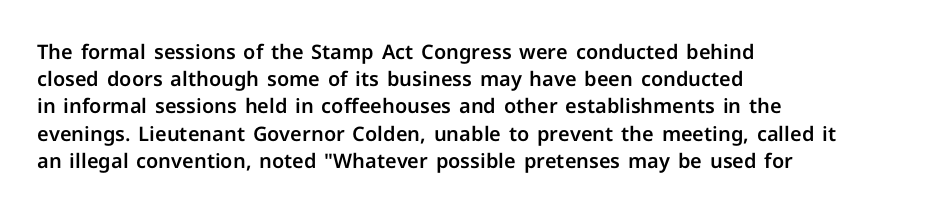
Q: Is the text italic (slanted)? A: No, it is upright.
Q: Is the text underlined? A: No.
Q: How is the paragraph aligned? A: Left-aligned.
Q: Is the spacing between letters normal or unusually wide? A: Normal.
Q: Is the spacing between lines tight, normal or loose? A: Normal.
